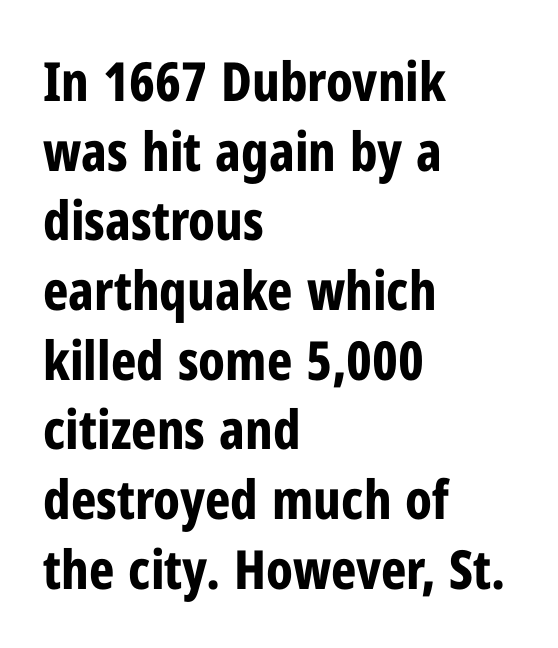
Q: Is the text bold? A: Yes.
Q: Is the text italic (slanted)? A: No, it is upright.
Q: Is the typeface a serif or a sans-serif typeface? A: Sans-serif.
Q: Is the text underlined? A: No.
Q: How is the paragraph aligned? A: Left-aligned.
Q: Is the spacing between letters normal or unusually wide? A: Normal.
Q: Is the spacing between lines tight, normal or loose? A: Normal.
Q: Width (condensed, normal, or wide)? A: Condensed.
Q: Stroke contrast? A: Low.
Q: x-height? A: Medium.
Q: Monospaced? A: No.
